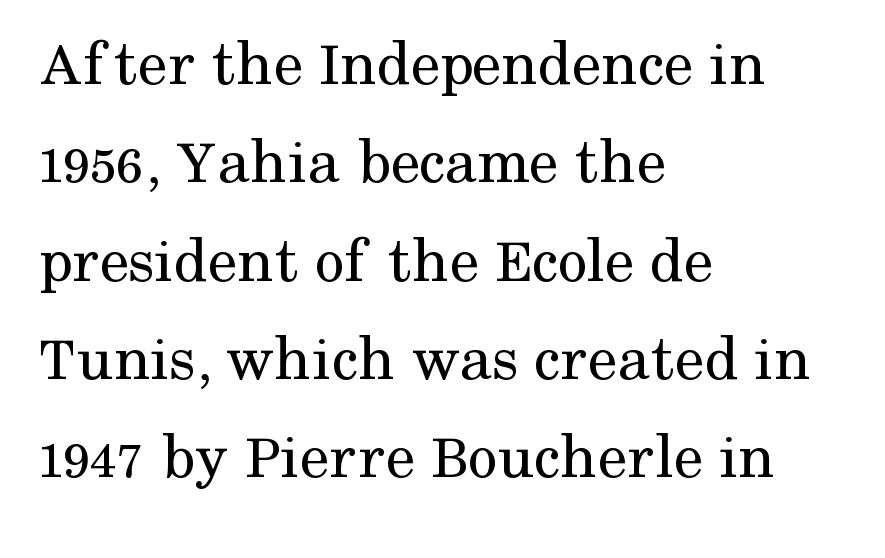
{"serif": "yes", "italic": "no", "bold": "no", "weight": "regular", "width": "normal", "stroke_contrast": "medium", "x_height": "medium", "monospaced": "no", "underline": "no", "align": "left", "line_spacing": "normal", "line_spacing_ratio": 1.49, "letter_spacing": "normal", "letter_spacing_em": 0.0, "glyph_px": 66}
